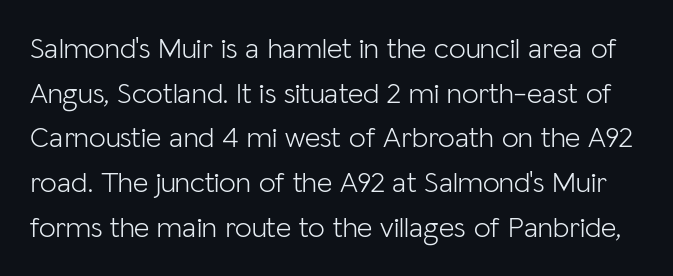
The image shows 30 px light sans-serif type, upright; set normal line spacing (1.49x), normal letter spacing, not underlined; low stroke contrast and a medium x-height.
